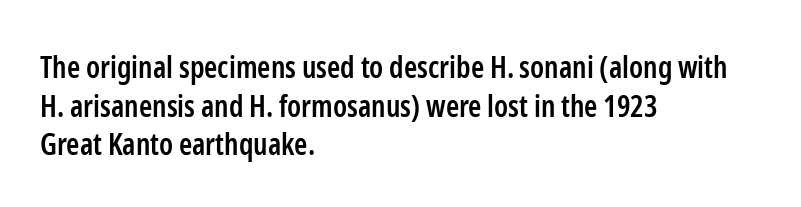
{"serif": "no", "italic": "no", "bold": "semi", "weight": "semibold", "width": "condensed", "stroke_contrast": "low", "x_height": "medium", "monospaced": "no", "underline": "no", "align": "left", "line_spacing": "normal", "line_spacing_ratio": 1.29, "letter_spacing": "normal", "letter_spacing_em": 0.0, "glyph_px": 30}
